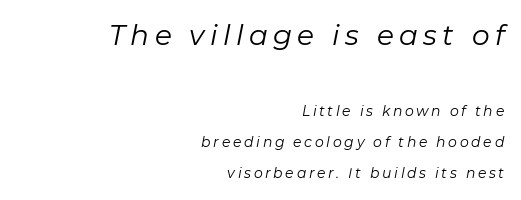
{"italic": "yes", "lean": "right", "slant_degrees": 11, "bold": "no", "weight": "regular", "width": "normal", "stroke_contrast": "low", "x_height": "medium", "monospaced": "no", "underline": "no", "align": "right", "line_spacing": "loose", "line_spacing_ratio": 2.23, "larger_block": "first", "size_ratio": 2.0, "glyph_px": 28}
